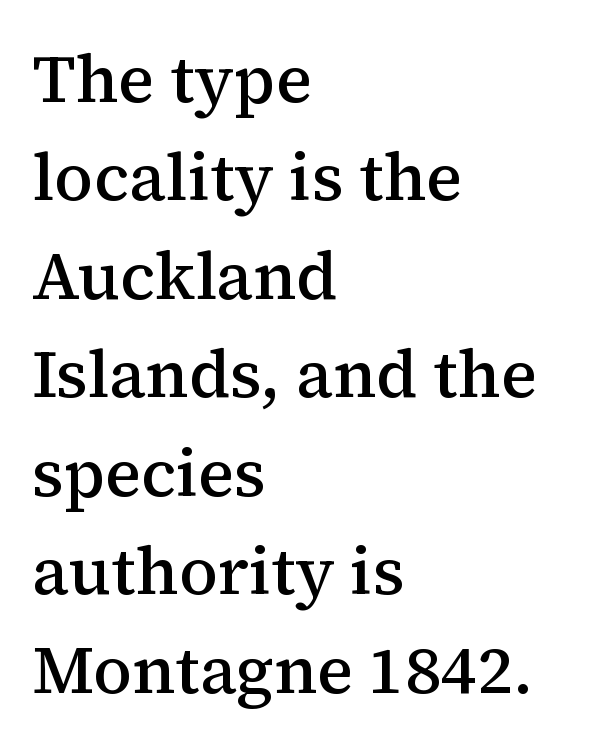
The image shows 67 px semibold serif type, upright; set left-aligned, normal line spacing (1.47x), normal letter spacing, not underlined; medium stroke contrast and a medium x-height.
